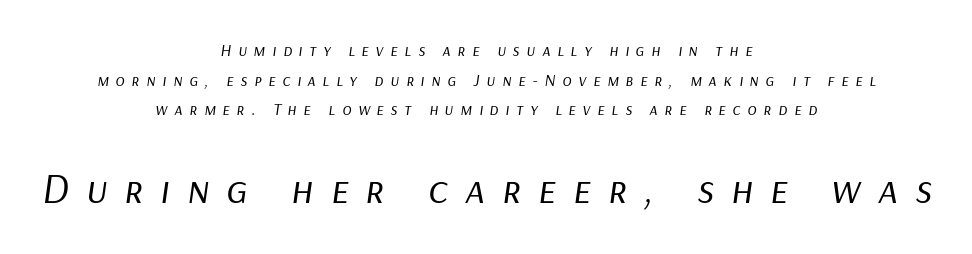
Q: Is the text bold? A: No.
Q: Is the text italic (slanted)? A: Yes, it leans right by about 9 degrees.
Q: Is the text underlined? A: No.
Q: How is the paragraph aligned? A: Centered.
Q: Is the spacing between letters normal or unusually wide? A: Unusually wide.
Q: Which block of text is set in a larger size, the first (top) or the second (bottom)? A: The second (bottom) one.
Q: Width (condensed, normal, or wide)? A: Normal.
Q: Stroke contrast? A: Low.
Q: x-height? A: Medium.
Q: Monospaced? A: No.
